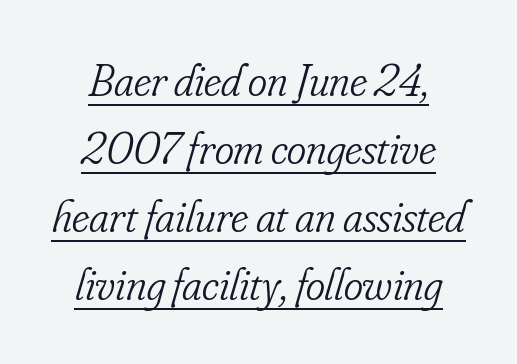
The leading is moderate, giving the passage an even texture. The sample's only ornament is a line tracing under the words. Serif or sans? Serif — the stroke terminals have little feet. Think of a printed novel: that variable character pitch is what you see here. Default kerning and tracking; the words read as compact shapes.
